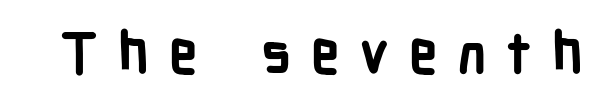
Q: Is the text bold? A: Yes.
Q: Is the text italic (slanted)? A: No, it is upright.
Q: Is the typeface a serif or a sans-serif typeface? A: Sans-serif.
Q: Is the text underlined? A: No.
Q: Is the spacing between letters normal or unusually wide? A: Unusually wide.
Q: Width (condensed, normal, or wide)? A: Condensed.
Q: Stroke contrast? A: Low.
Q: x-height? A: Medium.
Q: Monospaced? A: No.
